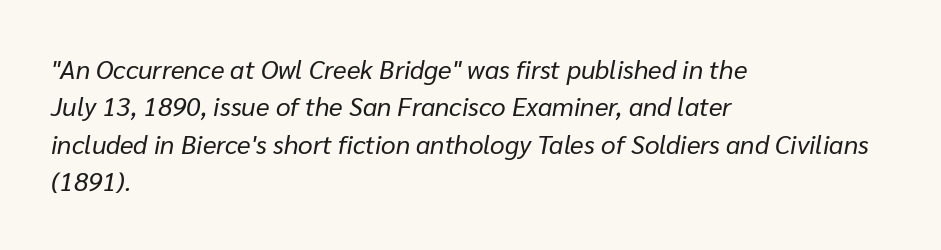
Default kerning and tracking; the words read as compact shapes. Caption: multi-line text, flush left, ragged right. The leading is moderate, giving the passage an even texture. Each row of text sits above clean, open space.
